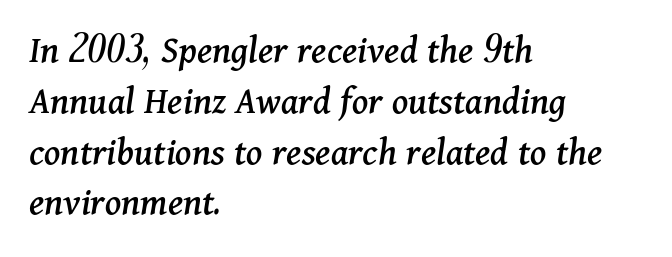
{"serif": "yes", "italic": "yes", "lean": "right", "slant_degrees": 11, "width": "normal", "stroke_contrast": "medium", "x_height": "medium", "monospaced": "no", "underline": "no", "align": "left", "line_spacing": "normal", "line_spacing_ratio": 1.27, "letter_spacing": "normal", "letter_spacing_em": 0.0, "glyph_px": 40}
